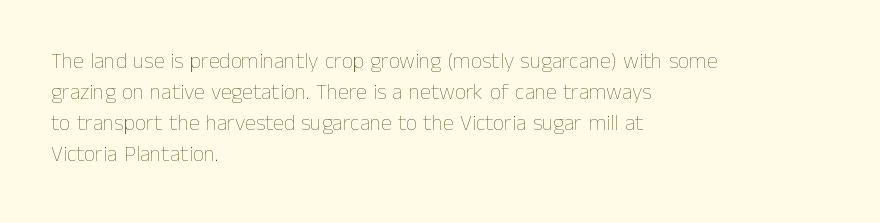
The image shows 22 px text type, upright; set left-aligned, normal line spacing (1.41x), normal letter spacing, not underlined.
